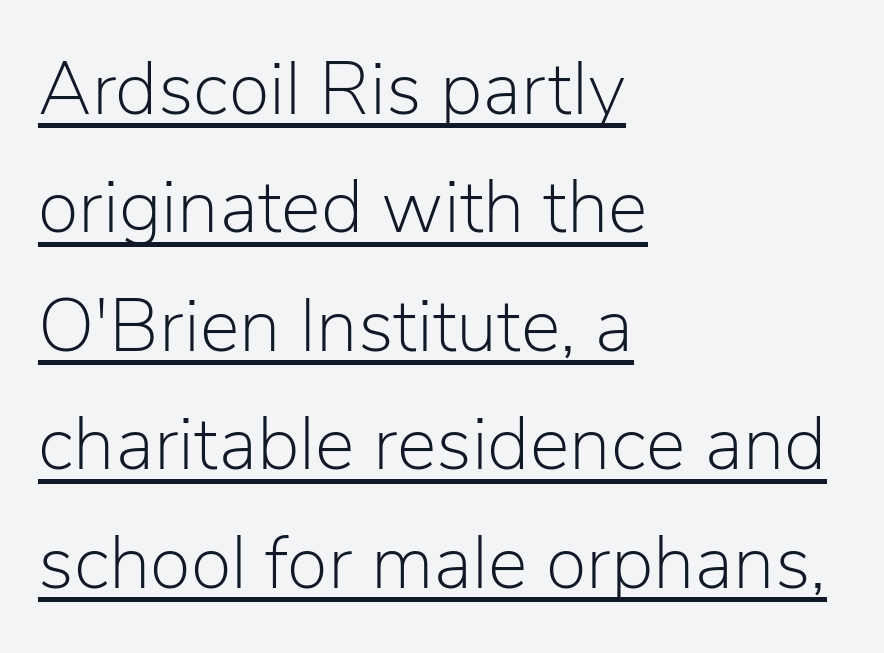
Q: Is the text bold? A: No.
Q: Is the text italic (slanted)? A: No, it is upright.
Q: Is the typeface a serif or a sans-serif typeface? A: Sans-serif.
Q: Is the text underlined? A: Yes.
Q: How is the paragraph aligned? A: Left-aligned.
Q: Is the spacing between letters normal or unusually wide? A: Normal.
Q: Is the spacing between lines tight, normal or loose? A: Normal.
Q: Width (condensed, normal, or wide)? A: Normal.
Q: Stroke contrast? A: Low.
Q: x-height? A: Medium.
Q: Monospaced? A: No.
